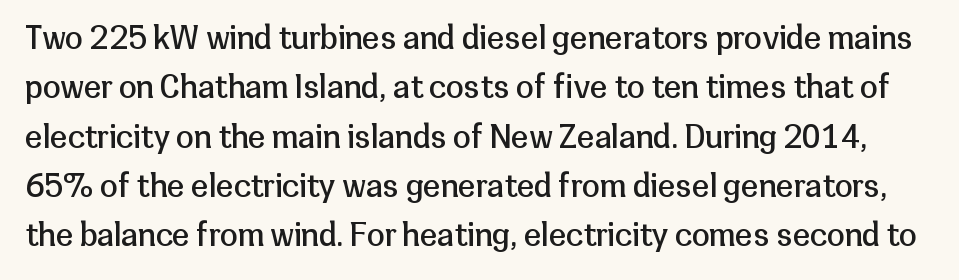
{"serif": "no", "italic": "no", "bold": "no", "weight": "regular", "width": "normal", "stroke_contrast": "low", "x_height": "medium", "monospaced": "no", "underline": "no", "line_spacing": "normal", "line_spacing_ratio": 1.54, "letter_spacing": "normal", "letter_spacing_em": 0.0, "glyph_px": 32}
